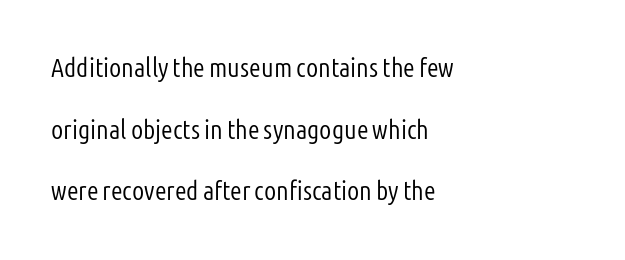
{"italic": "no", "bold": "no", "underline": "no", "align": "left", "line_spacing": "loose", "line_spacing_ratio": 2.28, "letter_spacing": "normal", "letter_spacing_em": 0.0, "glyph_px": 27}
